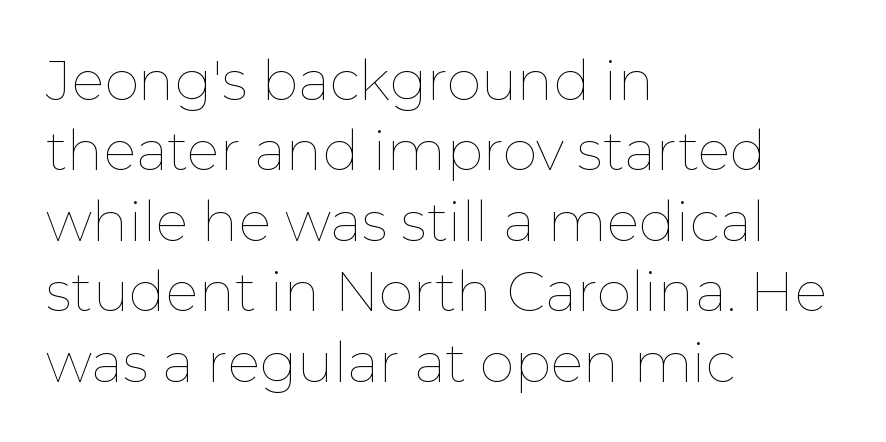
Looks like regular typesetting: each glyph gets only the width it needs. Quick note: interline space is typical. Vertical stems look standard width or narrower in stroke. Honestly, the letter spacing is just normal — you wouldn't notice it.
